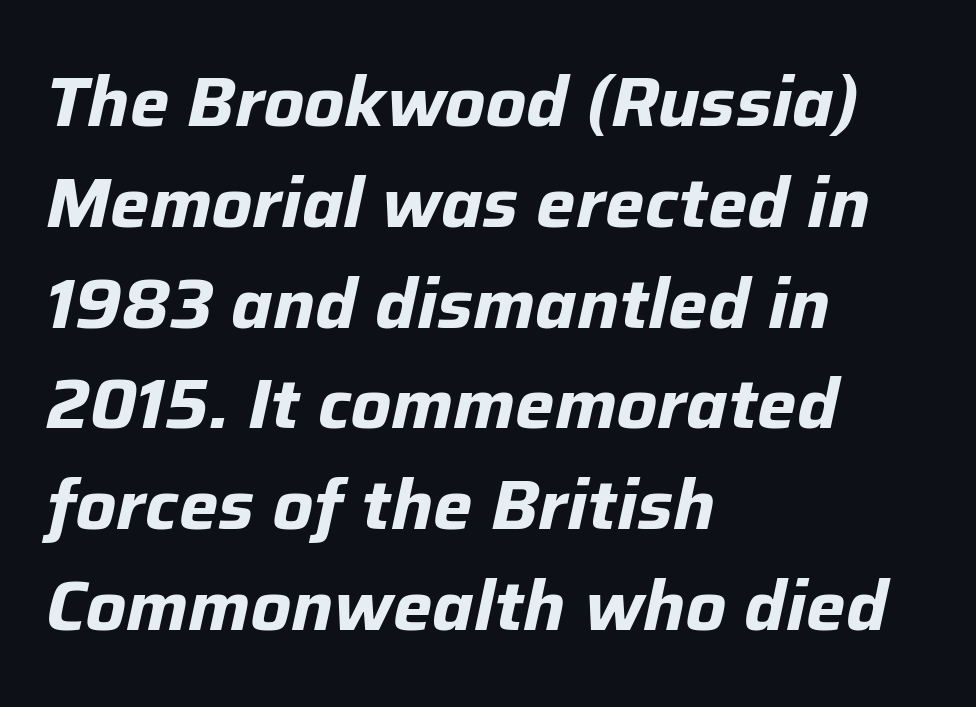
{"italic": "yes", "lean": "right", "slant_degrees": 12, "bold": "yes", "weight": "bold", "width": "normal", "stroke_contrast": "low", "x_height": "medium", "monospaced": "no", "underline": "no", "align": "left", "line_spacing": "normal", "line_spacing_ratio": 1.44, "letter_spacing": "normal", "letter_spacing_em": 0.0, "glyph_px": 70}
